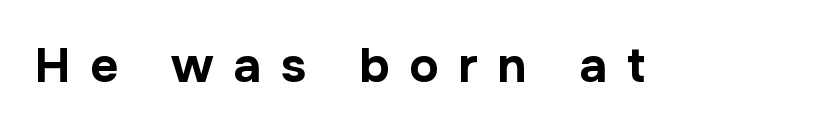
The image shows 49 px bold sans-serif type, upright; set unusually wide letter spacing (+0.4 em), not underlined; low stroke contrast and a medium x-height.
